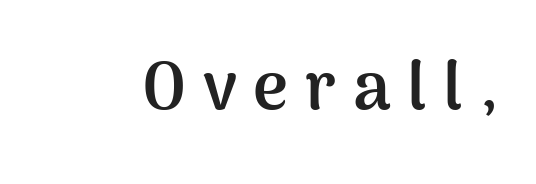
{"serif": "no", "italic": "no", "bold": "yes", "weight": "semibold", "width": "normal", "stroke_contrast": "medium", "x_height": "medium", "monospaced": "no", "underline": "no", "letter_spacing": "wide", "letter_spacing_em": 0.25, "glyph_px": 67}
